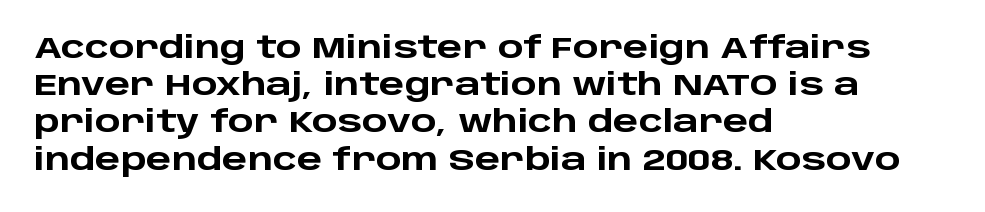
The image shows 30 px heavy, wide sans-serif type, upright; set left-aligned, line spacing 1.24x, normal letter spacing, not underlined; low stroke contrast and a large x-height.
